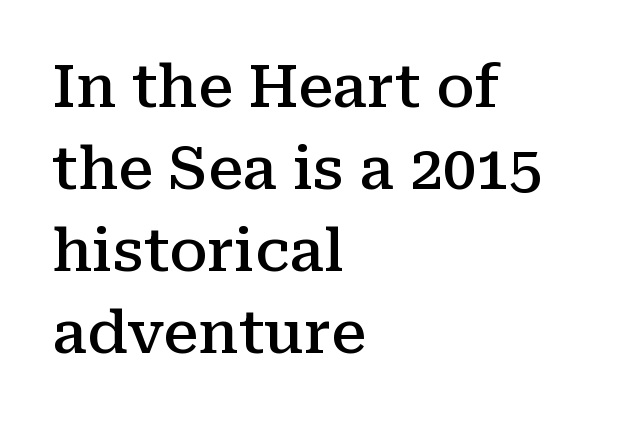
The image shows 59 px semibold serif type, upright; set left-aligned, normal line spacing (1.39x), normal letter spacing, not underlined; medium stroke contrast and a medium x-height.
